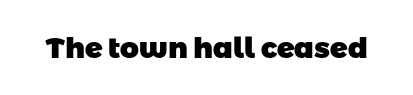
{"serif": "no", "bold": "yes", "weight": "heavy", "width": "normal", "stroke_contrast": "low", "x_height": "medium", "monospaced": "no", "underline": "no", "letter_spacing": "normal", "letter_spacing_em": 0.0, "glyph_px": 29}
